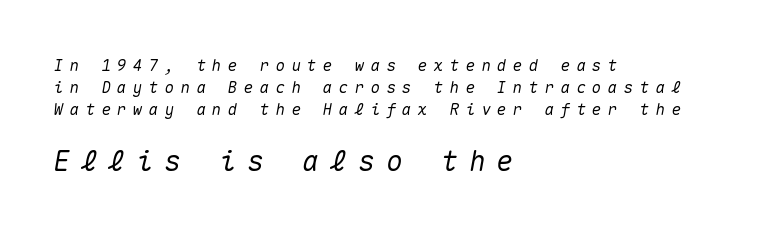
{"italic": "yes", "lean": "right", "slant_degrees": 10, "width": "normal", "stroke_contrast": "medium", "x_height": "medium", "monospaced": "yes", "underline": "no", "align": "left", "line_spacing": "normal", "line_spacing_ratio": 1.36, "letter_spacing": "wide", "letter_spacing_em": 0.39, "larger_block": "second", "size_ratio": 1.75, "glyph_px": 28}
